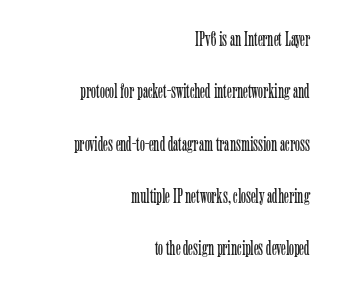
There is no visible air inserted between adjacent glyphs. Notice how the stems are strictly vertical — no italics here. Layout note: lines flush right. Descenders hang freely into open space.
